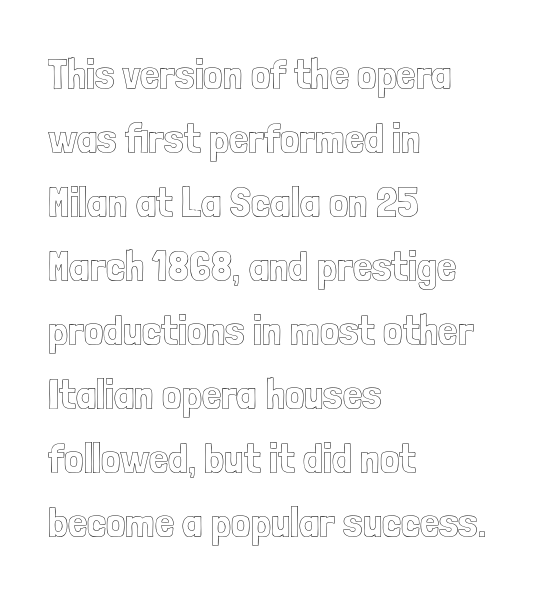
{"italic": "no", "width": "condensed", "x_height": "medium", "monospaced": "no", "underline": "no", "align": "left", "line_spacing": "normal", "line_spacing_ratio": 1.49, "letter_spacing": "normal", "letter_spacing_em": 0.0, "glyph_px": 43}
